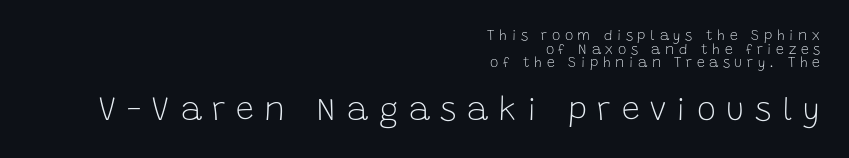
{"serif": "no", "italic": "no", "bold": "no", "weight": "light", "width": "normal", "stroke_contrast": "low", "x_height": "large", "monospaced": "no", "underline": "no", "align": "right", "line_spacing": "tight", "line_spacing_ratio": 0.98, "letter_spacing": "wide", "letter_spacing_em": 0.33, "larger_block": "second", "size_ratio": 2.29, "glyph_px": 32}
